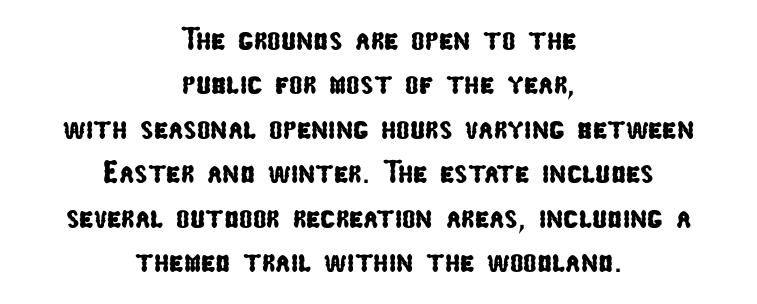
The image shows 32 px condensed sans-serif type; set centered, normal line spacing (1.39x), normal letter spacing, not underlined; low stroke contrast and a medium x-height.
